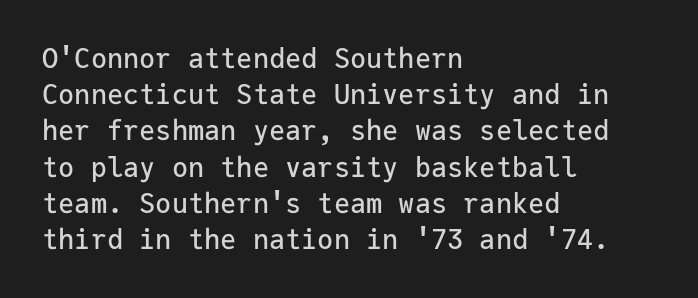
Q: Is the text italic (slanted)? A: No, it is upright.
Q: Is the text underlined? A: No.
Q: How is the paragraph aligned? A: Left-aligned.
Q: Is the spacing between letters normal or unusually wide? A: Normal.
Q: Is the spacing between lines tight, normal or loose? A: Normal.
